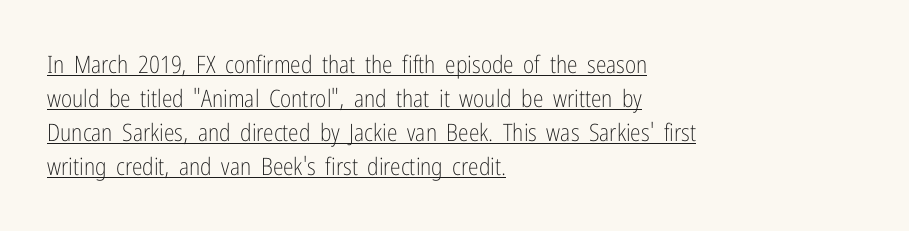
Italic: no, the glyphs are upright roman. The gaps between neighbouring characters are ordinary and unremarkable. Weight: in the light-to-regular range. Leading matches the norm, producing a regular column. Caption: multi-line text, flush left, ragged right. Glance below the letters and you will spot a drawn line.
